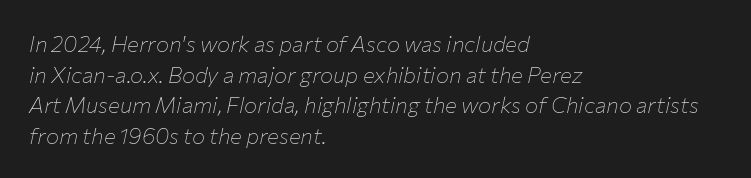
Q: Is the text bold? A: No.
Q: Is the text italic (slanted)? A: Yes, it leans right by about 12 degrees.
Q: Is the text underlined? A: No.
Q: How is the paragraph aligned? A: Left-aligned.
Q: Is the spacing between letters normal or unusually wide? A: Normal.
Q: Is the spacing between lines tight, normal or loose? A: Normal.
